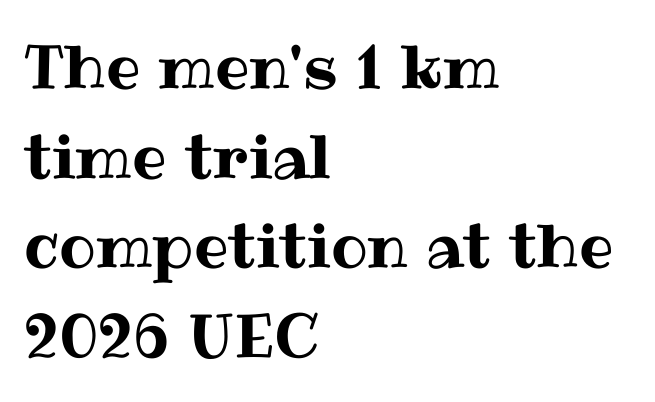
Q: Is the text italic (slanted)? A: No, it is upright.
Q: Is the text underlined? A: No.
Q: How is the paragraph aligned? A: Left-aligned.
Q: Is the spacing between letters normal or unusually wide? A: Normal.
Q: Is the spacing between lines tight, normal or loose? A: Normal.
Q: Width (condensed, normal, or wide)? A: Normal.
Q: Stroke contrast? A: Medium.
Q: x-height? A: Medium.
Q: Monospaced? A: No.
